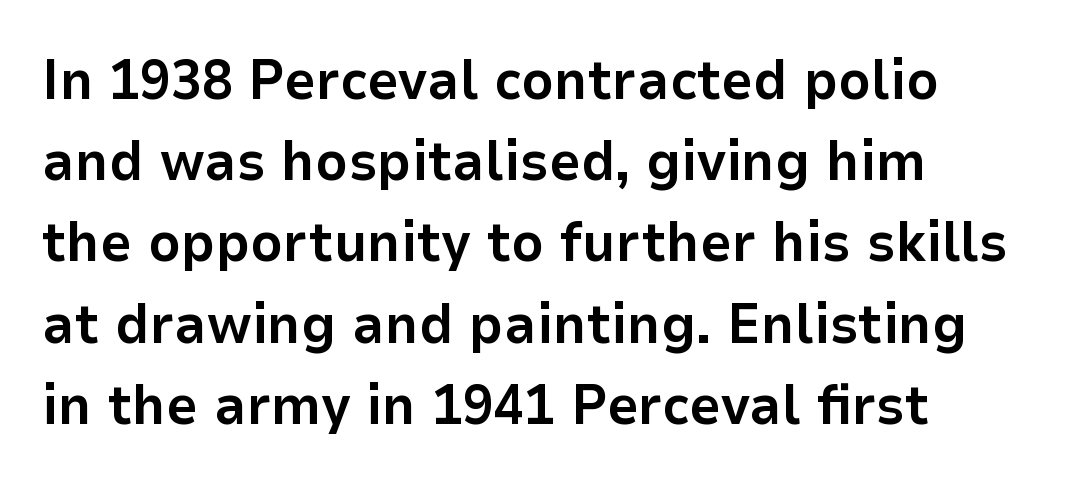
You could call the tracking neutral — neither tight nor loose. Check the space under the baseline: it is left empty. Is there much room between lines? A standard amount, neither cramped nor airy. Upright lettering throughout.
